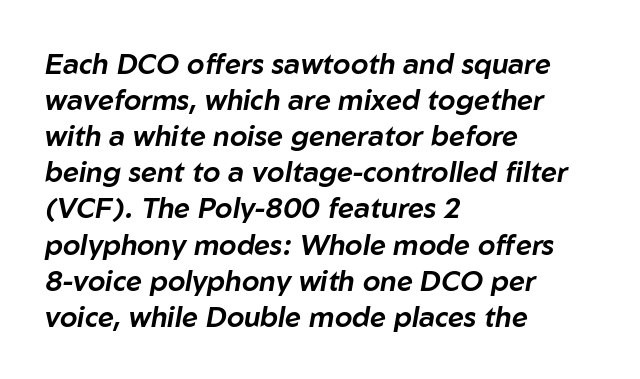
The image shows 28 px text type, italic (leaning right); set left-aligned, normal line spacing (1.29x), normal letter spacing, not underlined; low stroke contrast and a medium x-height.
